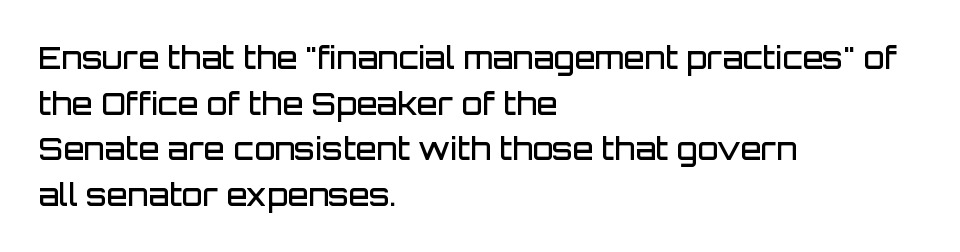
Q: Is the text bold? A: Semi-bold.
Q: Is the text italic (slanted)? A: No, it is upright.
Q: Is the typeface a serif or a sans-serif typeface? A: Sans-serif.
Q: Is the text underlined? A: No.
Q: How is the paragraph aligned? A: Left-aligned.
Q: Is the spacing between letters normal or unusually wide? A: Normal.
Q: Is the spacing between lines tight, normal or loose? A: Normal.
Q: Width (condensed, normal, or wide)? A: Normal.
Q: Stroke contrast? A: Low.
Q: x-height? A: Large.
Q: Monospaced? A: No.
